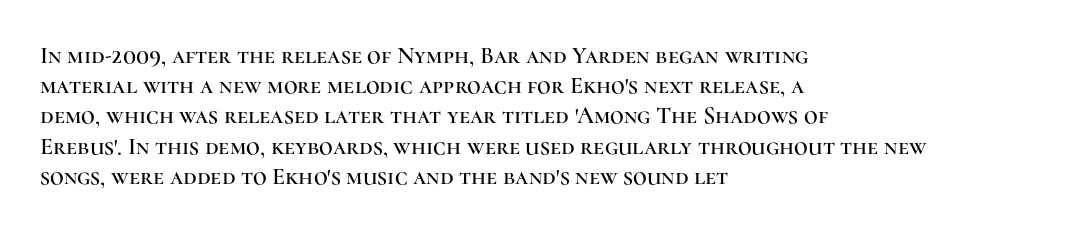
{"italic": "no", "underline": "no", "align": "left", "line_spacing": "normal", "line_spacing_ratio": 1.26, "letter_spacing": "normal", "letter_spacing_em": 0.0, "glyph_px": 24}
